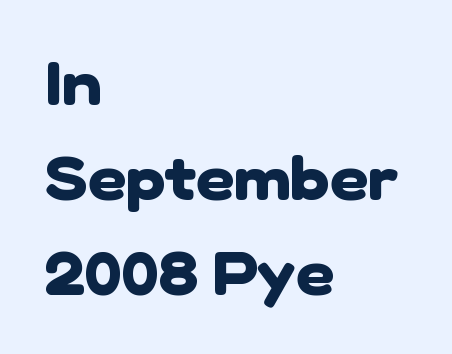
The image shows 60 px heavy sans-serif type; set left-aligned, normal line spacing (1.58x), normal letter spacing, not underlined; low stroke contrast and a medium x-height.
